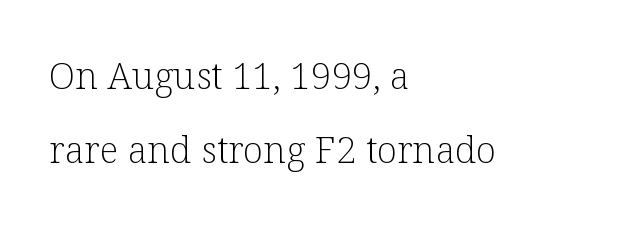
{"serif": "yes", "italic": "no", "bold": "no", "weight": "light", "width": "normal", "stroke_contrast": "low", "x_height": "medium", "monospaced": "no", "underline": "no", "align": "left", "line_spacing": "loose", "line_spacing_ratio": 2.01, "letter_spacing": "normal", "letter_spacing_em": 0.0, "glyph_px": 37}
